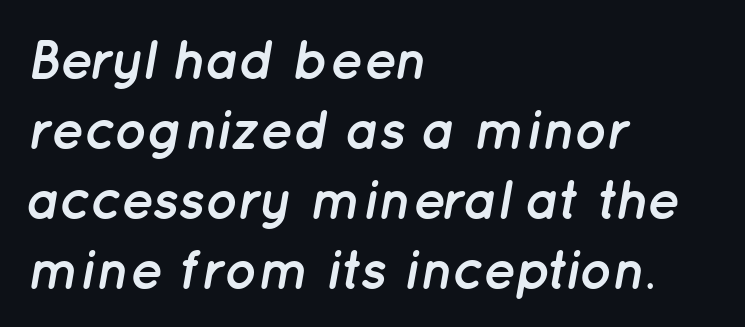
The image shows 55 px semibold type, italic (leaning right); set left-aligned, normal line spacing (1.27x), normal letter spacing, not underlined; low stroke contrast and a medium x-height.
